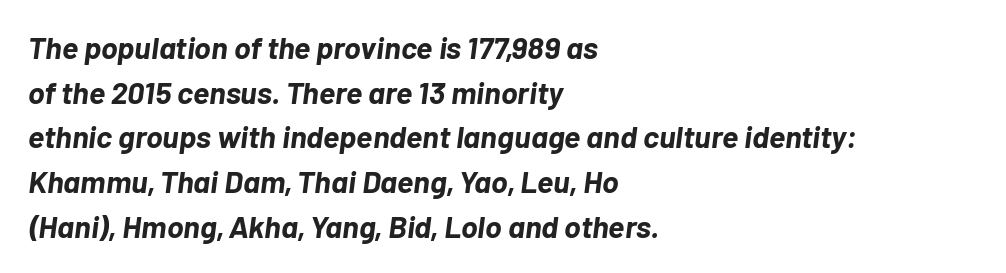
The image shows 31 px bold type, italic (leaning right); set left-aligned, normal line spacing (1.44x), normal letter spacing, not underlined; low stroke contrast and a medium x-height.
